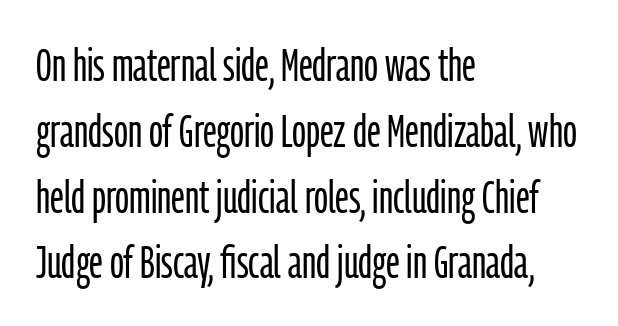
The image shows 46 px light, condensed sans-serif type, upright; set left-aligned, normal line spacing (1.43x), normal letter spacing, not underlined; low stroke contrast and a medium x-height.
